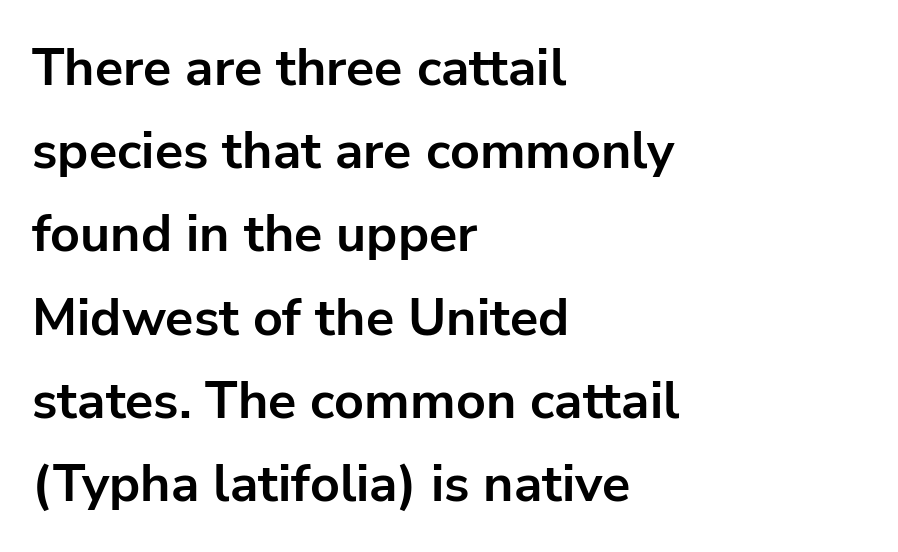
The image shows 52 px bold sans-serif type, upright; set left-aligned, normal line spacing (1.6x), normal letter spacing, not underlined; low stroke contrast and a medium x-height.
